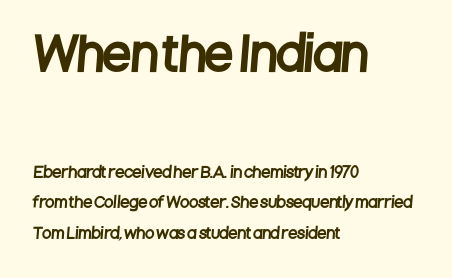
{"serif": "no", "width": "condensed", "stroke_contrast": "low", "x_height": "large", "monospaced": "no", "underline": "no", "align": "left", "line_spacing": "loose", "line_spacing_ratio": 2.06, "letter_spacing": "normal", "letter_spacing_em": 0.0, "larger_block": "first", "size_ratio": 3.07, "glyph_px": 46}
